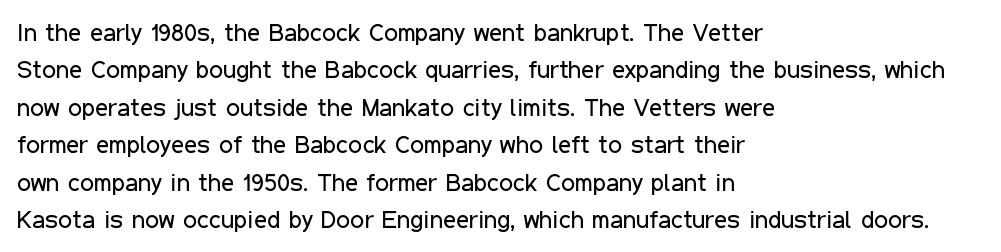
{"italic": "no", "bold": "no", "underline": "no", "align": "left", "line_spacing": "normal", "line_spacing_ratio": 1.5, "letter_spacing": "normal", "letter_spacing_em": 0.0, "glyph_px": 25}
